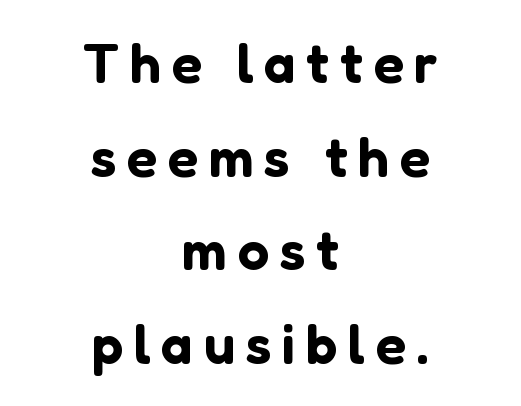
{"serif": "no", "italic": "no", "width": "normal", "stroke_contrast": "low", "x_height": "medium", "monospaced": "no", "underline": "no", "align": "center", "line_spacing": "normal", "line_spacing_ratio": 1.67, "glyph_px": 56}
